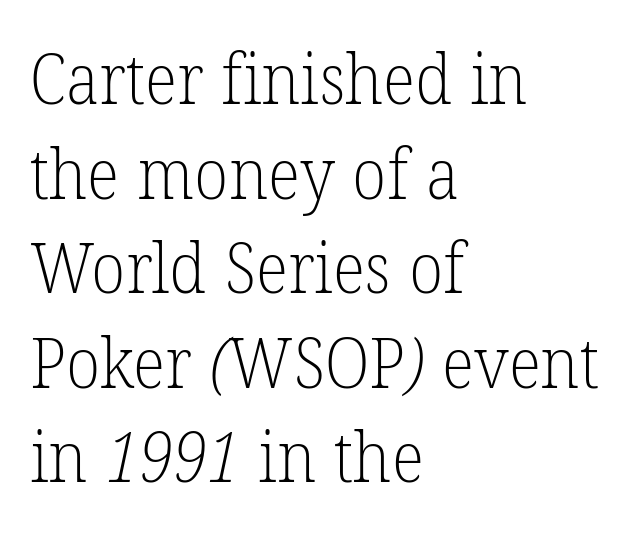
{"serif": "yes", "bold": "no", "weight": "light", "width": "normal", "stroke_contrast": "low", "x_height": "medium", "monospaced": "no", "underline": "no", "align": "left", "line_spacing": "normal", "line_spacing_ratio": 1.37, "letter_spacing": "normal", "letter_spacing_em": 0.0, "glyph_px": 69}
